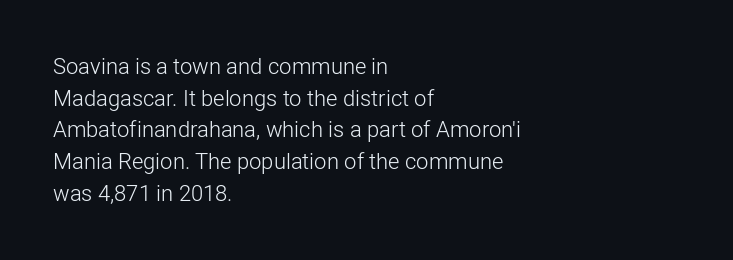
The image shows 22 px text type, upright; set left-aligned, normal line spacing (1.44x), normal letter spacing, not underlined.
